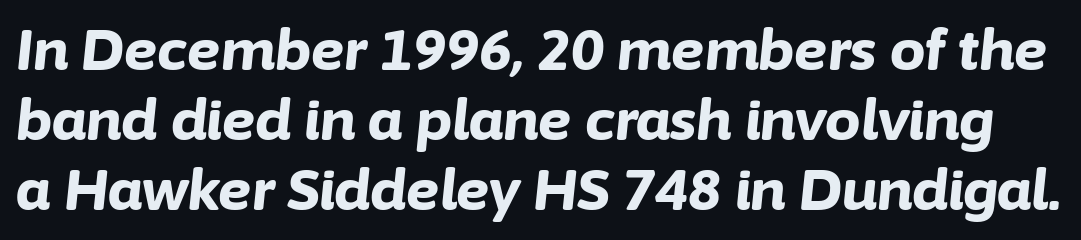
Q: Is the text bold? A: Yes.
Q: Is the text italic (slanted)? A: Yes, it leans right by about 6 degrees.
Q: Is the text underlined? A: No.
Q: Is the spacing between letters normal or unusually wide? A: Normal.
Q: Is the spacing between lines tight, normal or loose? A: Normal.
Q: Width (condensed, normal, or wide)? A: Normal.
Q: Stroke contrast? A: Low.
Q: x-height? A: Medium.
Q: Monospaced? A: No.
